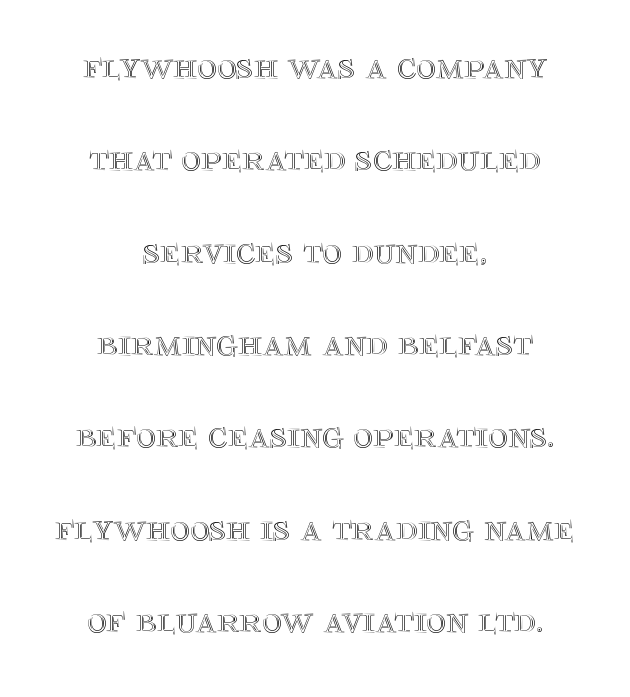
Here the glyphs are tracked normally, forming tight word shapes. These lines stand farther apart than default settings would place them. The gap between lines stays unmarked. Neither beginnings nor endings align; midpoints do. Proportional: the letters do not fall into vertical columns.
